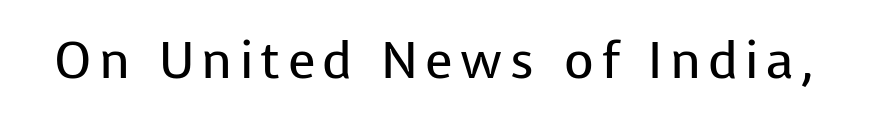
Q: Is the text bold? A: No.
Q: Is the text italic (slanted)? A: No, it is upright.
Q: Is the typeface a serif or a sans-serif typeface? A: Sans-serif.
Q: Is the text underlined? A: No.
Q: Width (condensed, normal, or wide)? A: Normal.
Q: Stroke contrast? A: Low.
Q: x-height? A: Medium.
Q: Monospaced? A: No.
